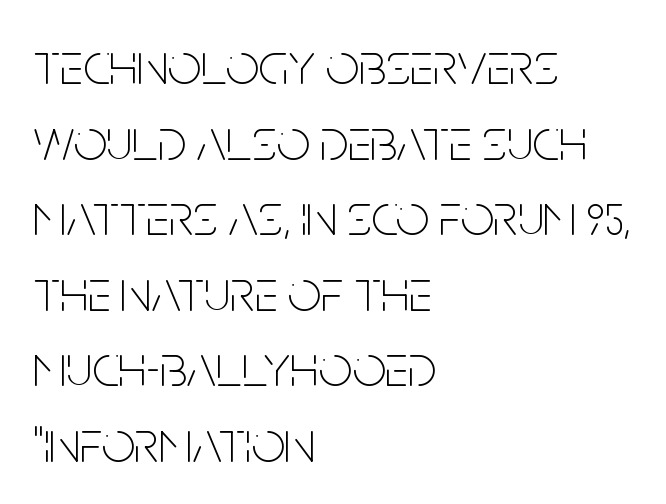
{"serif": "no", "italic": "no", "bold": "no", "weight": "thin", "width": "condensed", "stroke_contrast": "low", "x_height": "large", "monospaced": "no", "underline": "no", "align": "left", "line_spacing": "normal", "line_spacing_ratio": 1.28, "letter_spacing": "normal", "letter_spacing_em": 0.0, "glyph_px": 59}
